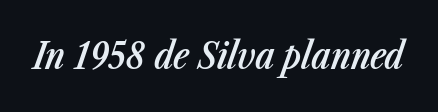
Q: Is the text bold? A: Semi-bold.
Q: Is the text italic (slanted)? A: Yes, it leans right by about 23 degrees.
Q: Is the text underlined? A: No.
Q: Is the spacing between letters normal or unusually wide? A: Normal.
Q: Width (condensed, normal, or wide)? A: Condensed.
Q: Stroke contrast? A: Low.
Q: x-height? A: Medium.
Q: Monospaced? A: No.
